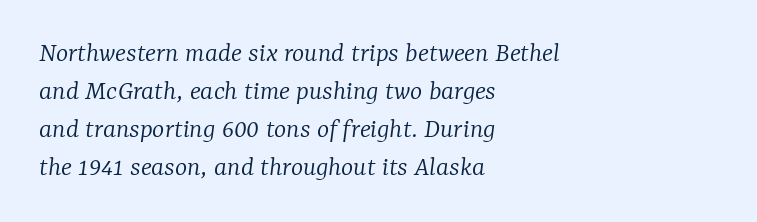
{"serif": "yes", "italic": "yes", "lean": "right", "slant_degrees": 7, "bold": "no", "weight": "light", "width": "normal", "stroke_contrast": "low", "x_height": "medium", "monospaced": "no", "underline": "no", "align": "left", "line_spacing": "normal", "line_spacing_ratio": 1.31, "letter_spacing": "normal", "letter_spacing_em": 0.0, "glyph_px": 29}
